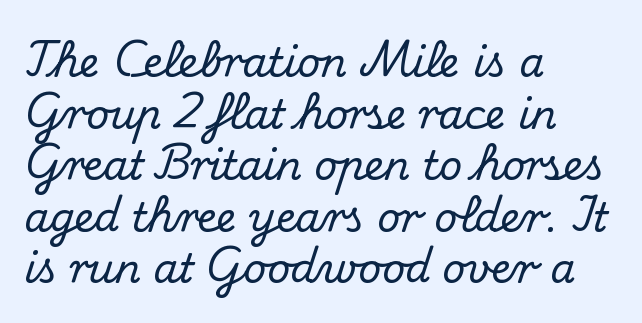
{"serif": "yes", "width": "normal", "stroke_contrast": "medium", "x_height": "small", "monospaced": "no", "underline": "no", "align": "left", "line_spacing": "normal", "line_spacing_ratio": 1.29, "letter_spacing": "normal", "letter_spacing_em": 0.0, "glyph_px": 40}
